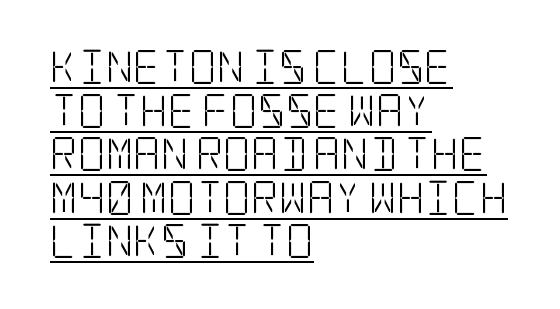
The image shows 34 px light, condensed serif type, upright; set left-aligned, normal line spacing (1.28x), normal letter spacing, underlined; low stroke contrast and a large x-height.
